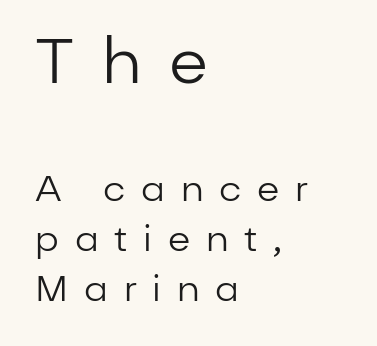
Q: Is the text bold? A: No.
Q: Is the text italic (slanted)? A: No, it is upright.
Q: Is the typeface a serif or a sans-serif typeface? A: Sans-serif.
Q: Is the text underlined? A: No.
Q: How is the paragraph aligned? A: Left-aligned.
Q: Is the spacing between letters normal or unusually wide? A: Unusually wide.
Q: Is the spacing between lines tight, normal or loose? A: Normal.
Q: Which block of text is set in a larger size, the first (top) or the second (bottom)? A: The first (top) one.
Q: Width (condensed, normal, or wide)? A: Normal.
Q: Stroke contrast? A: Low.
Q: x-height? A: Medium.
Q: Monospaced? A: No.
